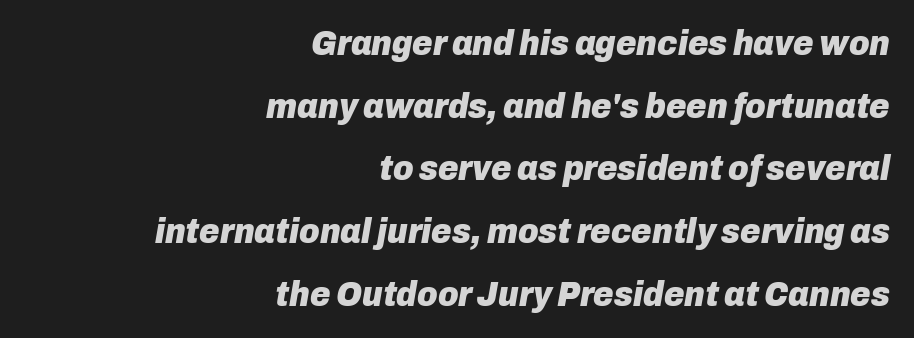
{"italic": "yes", "lean": "right", "slant_degrees": 10, "bold": "yes", "weight": "heavy", "width": "normal", "stroke_contrast": "low", "x_height": "medium", "monospaced": "no", "underline": "no", "align": "right", "line_spacing_ratio": 1.79, "letter_spacing": "normal", "letter_spacing_em": 0.0, "glyph_px": 35}
